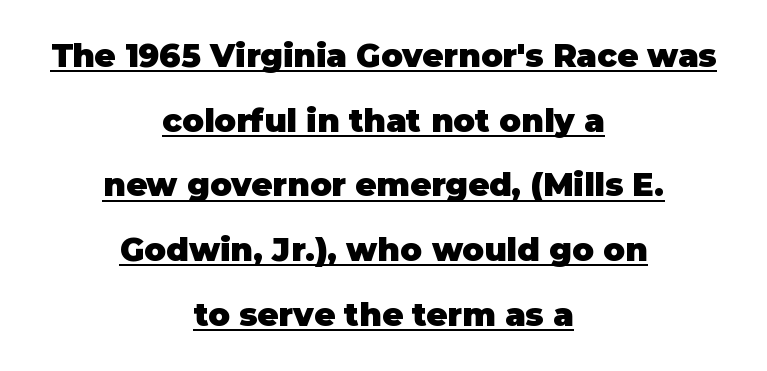
The image shows 32 px heavy sans-serif type, upright; set centered, loose line spacing (2.02x), normal letter spacing, underlined; low stroke contrast and a large x-height.
